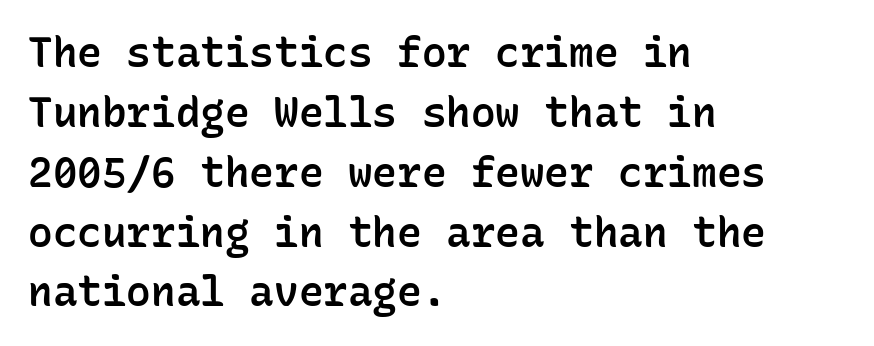
The image shows 41 px semibold sans-serif type, upright, monospaced; set left-aligned, normal line spacing (1.46x), normal letter spacing, not underlined; low stroke contrast and a medium x-height.
